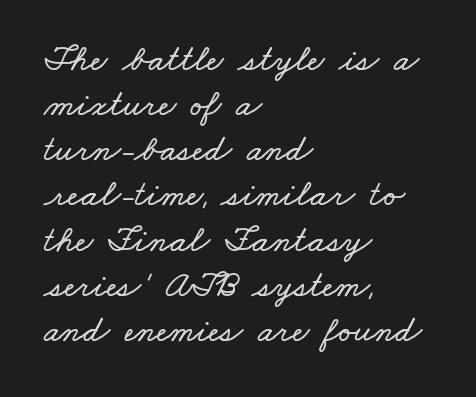
The passage shown is typed in a proportional face where columns would drift. Check the space under the baseline: it is left empty. The rendering keeps characters at their native spacing. Line beginnings align vertically; line endings do not.
